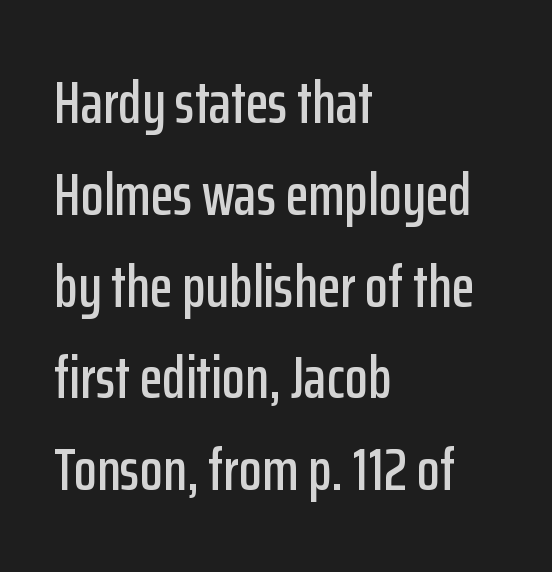
The specimen omits any rule beneath the text block's lines. Spacing verdict: proportional, widths tailored to each character. Regarding serifs, this sample does without them. A roman cut, with each character standing at attention.
